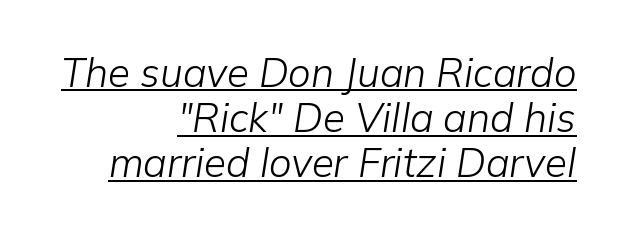
The image shows 40 px light type, italic (leaning right); set right-aligned, tight line spacing (1.13x), normal letter spacing, underlined; low stroke contrast and a medium x-height.
